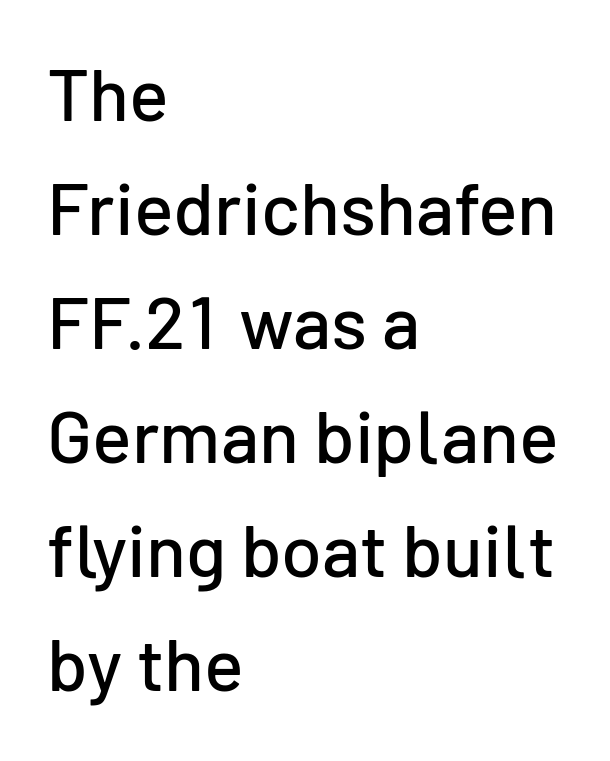
Q: Is the text italic (slanted)? A: No, it is upright.
Q: Is the typeface a serif or a sans-serif typeface? A: Sans-serif.
Q: Is the text underlined? A: No.
Q: How is the paragraph aligned? A: Left-aligned.
Q: Is the spacing between letters normal or unusually wide? A: Normal.
Q: Is the spacing between lines tight, normal or loose? A: Normal.
Q: Width (condensed, normal, or wide)? A: Normal.
Q: Stroke contrast? A: Low.
Q: x-height? A: Medium.
Q: Monospaced? A: No.
